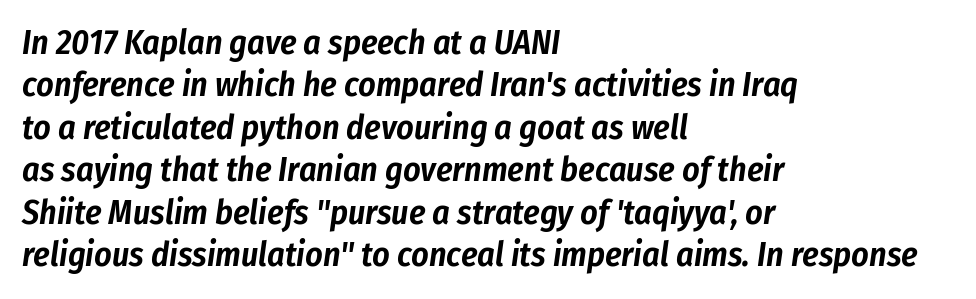
Leading matches the norm, producing a regular column. The whole block is typeset with a tilt. Has an underline been added? It has not. The paragraph shown leans on its left margin. Do the characters align in a grid? No, the font is proportional. The type is set solid horizontally, with unmodified tracking.
